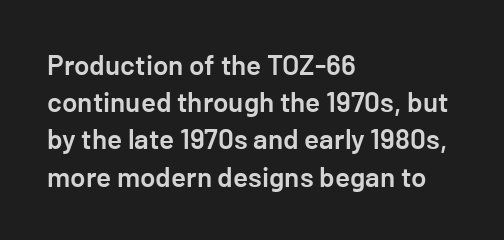
Q: Is the text bold? A: Semi-bold.
Q: Is the text italic (slanted)? A: No, it is upright.
Q: Is the typeface a serif or a sans-serif typeface? A: Sans-serif.
Q: Is the text underlined? A: No.
Q: How is the paragraph aligned? A: Left-aligned.
Q: Is the spacing between letters normal or unusually wide? A: Normal.
Q: Is the spacing between lines tight, normal or loose? A: Normal.
Q: Width (condensed, normal, or wide)? A: Normal.
Q: Stroke contrast? A: Low.
Q: x-height? A: Medium.
